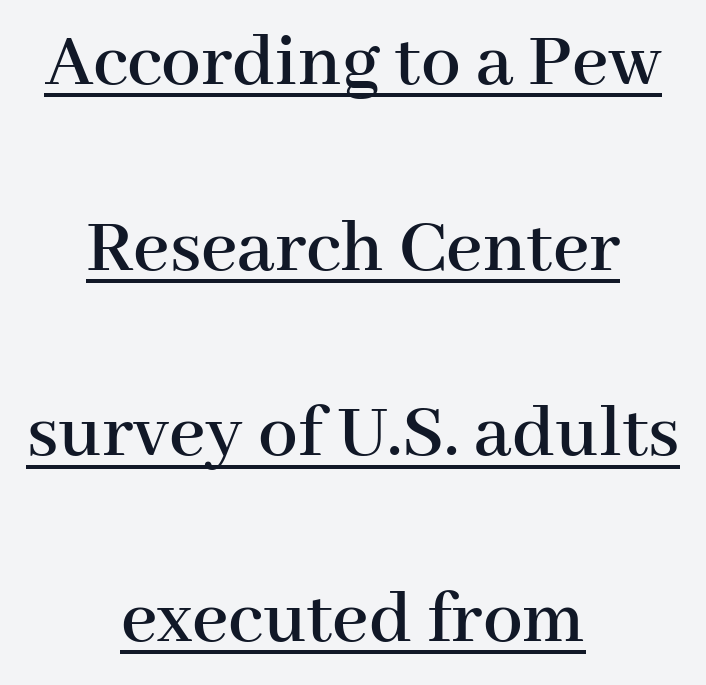
The passage shown is underscored from start to finish. One-word summary of the alignment: center. A typesetter would mark this as roman, not italic. Whoever set this chose breathing room over compactness in the vertical rhythm. You could not count columns in this text — the font is proportionally spaced. Are there feet on the stems? There are — it's a serif.
